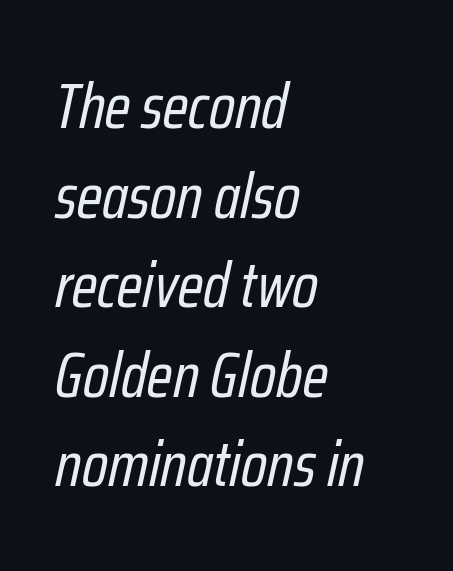
All the whitespace from short lines collects on the right. Honestly, the letter spacing is just normal — you wouldn't notice it. Any mark beneath the type? The region is blank. Weight: regular or lighter. Compared with ordinary roman type, these characters are visibly tilted. How would I describe the line gaps? Plain and ordinary.
